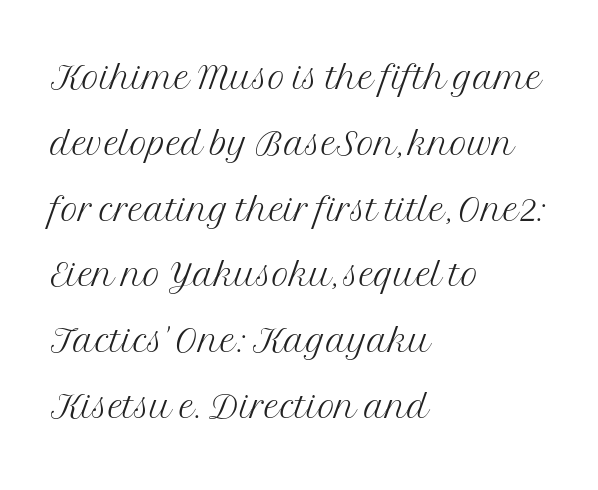
The image shows 48 px light serif type; set left-aligned, normal line spacing (1.37x), normal letter spacing, not underlined; medium stroke contrast and a medium x-height.
